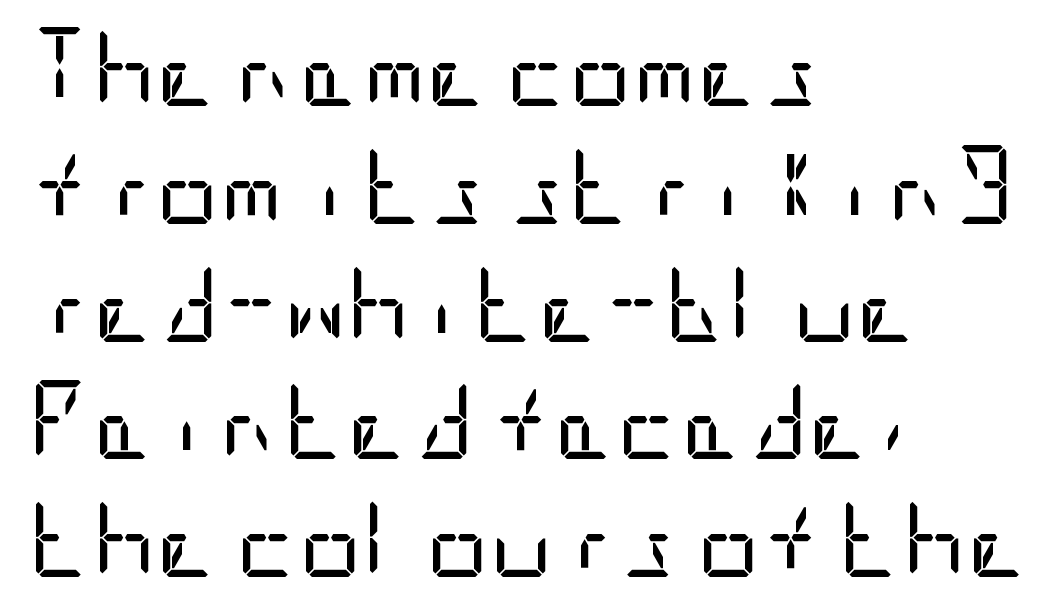
Q: Is the text bold? A: No.
Q: Is the text italic (slanted)? A: No, it is upright.
Q: Is the typeface a serif or a sans-serif typeface? A: Sans-serif.
Q: Is the text underlined? A: No.
Q: How is the paragraph aligned? A: Left-aligned.
Q: Is the spacing between letters normal or unusually wide? A: Normal.
Q: Is the spacing between lines tight, normal or loose? A: Normal.
Q: Width (condensed, normal, or wide)? A: Condensed.
Q: Stroke contrast? A: Low.
Q: x-height? A: Large.
